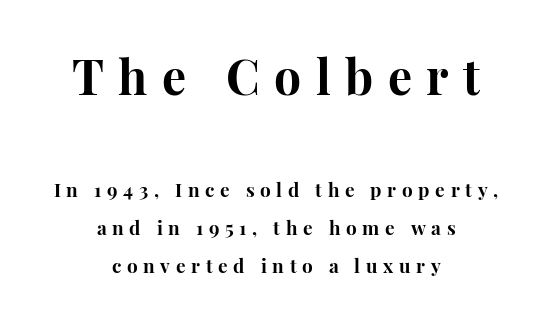
The rendering uses natural spacing where letterforms have individual widths. Heavy, bold letterforms. You can tell it's not italic because the verticals are truly vertical. Underline: absent. Compared with typical body copy, the letter spacing here is much looser. The rendering shrinks the type as you move from the upper chunk to the lower.
